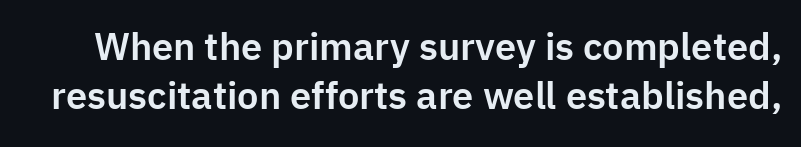
The image shows 38 px sans-serif type, upright; set normal line spacing (1.3x), normal letter spacing, not underlined; low stroke contrast and a medium x-height.
